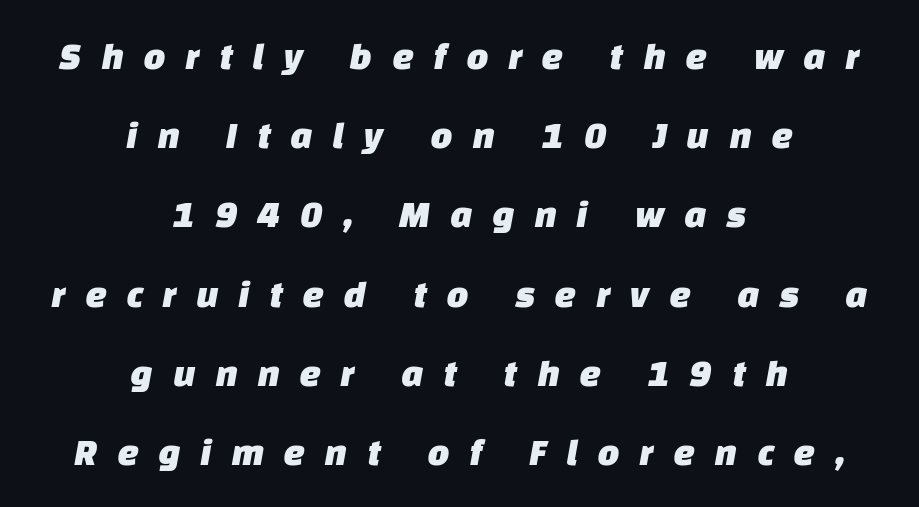
Here the designer chose a conventional face with non-uniform glyph widths. You could only call the tracking loose — the letters float apart. The area under the type is left untouched. These lines stack symmetrically, like a column narrowing and widening about its center. The block of text is sparse from top to bottom, with ample space between rows. The letters carry no serifs — their stems end cleanly without finishing strokes.
